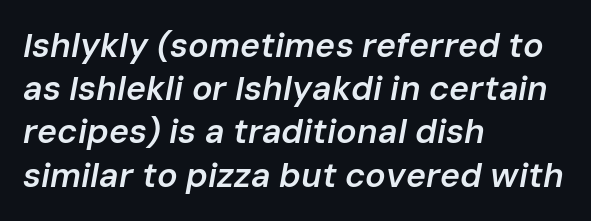
The passage shown leans; its letterforms are oblique. The specimen omits any rule beneath the text block's lines. Which margin do the lines hug? The left one — the right edge is uneven. Each letter keeps its own natural width here, so spacing adapts to shape.
